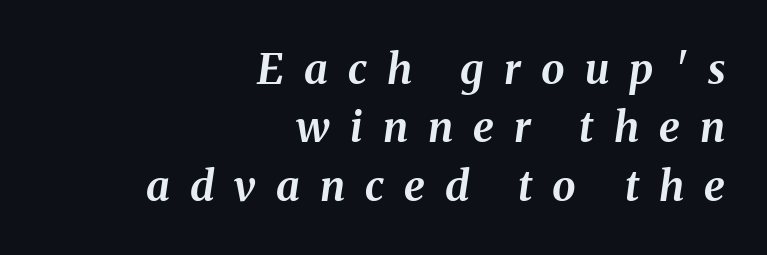
The image shows 42 px bold type, italic (leaning right); set right-aligned, normal line spacing (1.39x), unusually wide letter spacing (+0.48 em), not underlined; medium stroke contrast and a medium x-height.
